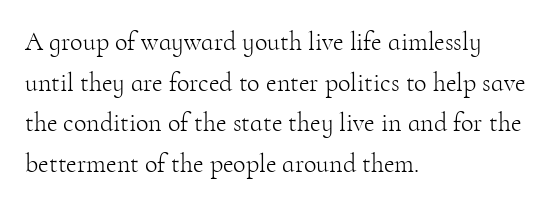
The image shows 26 px text type, upright; set left-aligned, normal line spacing (1.56x), normal letter spacing, not underlined.
